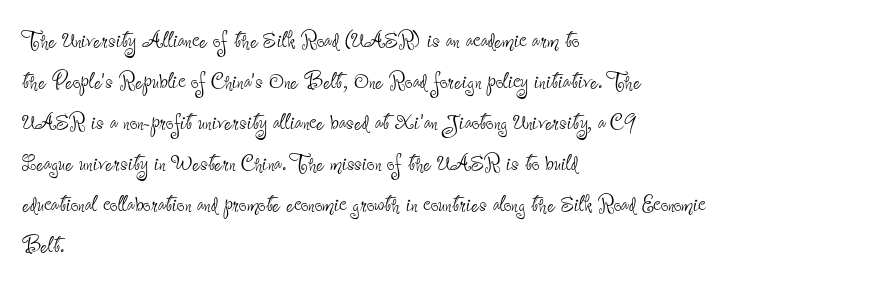
{"bold": "no", "underline": "no", "align": "left", "line_spacing": "normal", "line_spacing_ratio": 1.52, "letter_spacing": "normal", "letter_spacing_em": 0.0, "glyph_px": 27}
